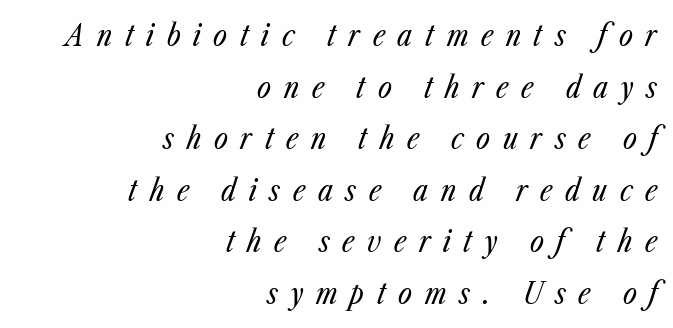
The image shows 30 px regular-weight, condensed type, italic (leaning right); set right-aligned, line spacing 1.72x, unusually wide letter spacing (+0.42 em), not underlined; low stroke contrast and a medium x-height.
